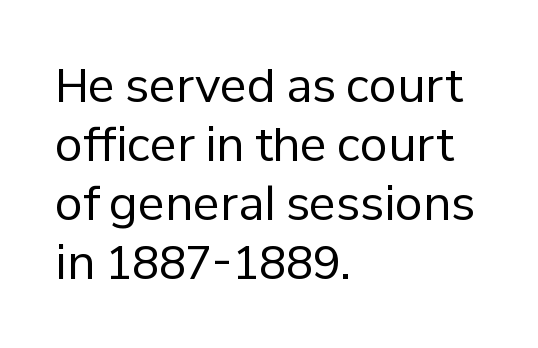
The image shows 45 px regular-weight sans-serif type, upright; set left-aligned, normal line spacing (1.31x), normal letter spacing, not underlined; low stroke contrast and a medium x-height.
